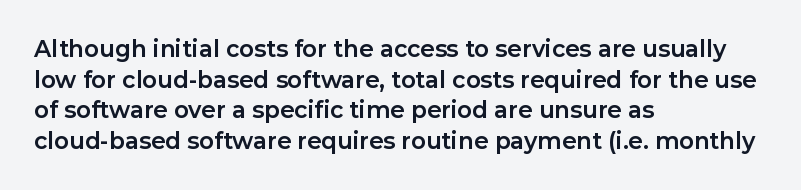
Q: Is the text bold? A: Yes.
Q: Is the text italic (slanted)? A: No, it is upright.
Q: Is the text underlined? A: No.
Q: How is the paragraph aligned? A: Left-aligned.
Q: Is the spacing between letters normal or unusually wide? A: Normal.
Q: Is the spacing between lines tight, normal or loose? A: Normal.
